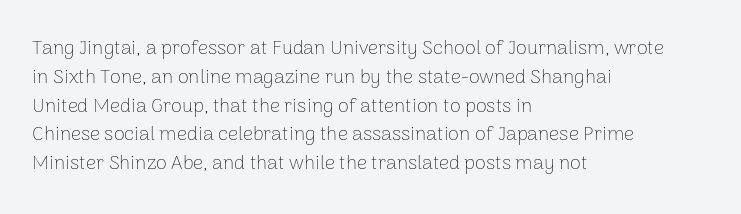
Q: Is the text bold? A: No.
Q: Is the text italic (slanted)? A: No, it is upright.
Q: Is the text underlined? A: No.
Q: How is the paragraph aligned? A: Left-aligned.
Q: Is the spacing between letters normal or unusually wide? A: Normal.
Q: Is the spacing between lines tight, normal or loose? A: Normal.
